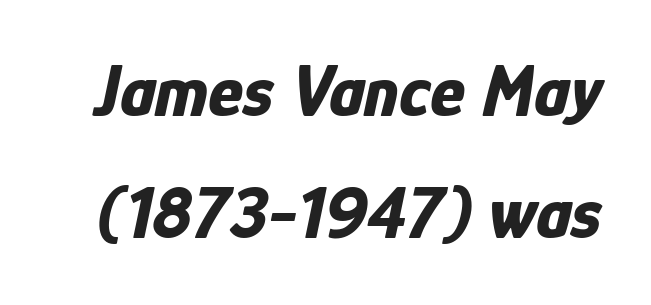
The image shows 74 px bold, condensed type, italic (leaning right); set normal line spacing (1.65x), normal letter spacing, not underlined; low stroke contrast and a medium x-height.
